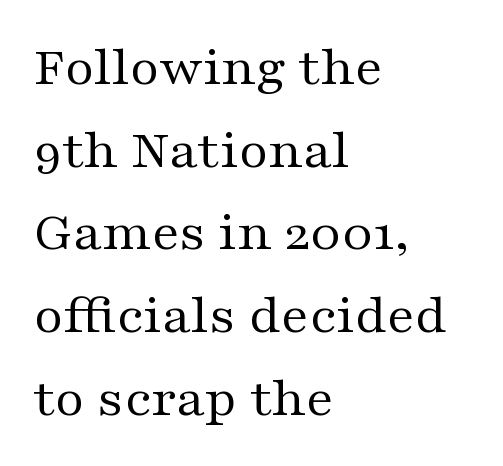
Q: Is the text bold? A: No.
Q: Is the text italic (slanted)? A: No, it is upright.
Q: Is the typeface a serif or a sans-serif typeface? A: Serif.
Q: Is the text underlined? A: No.
Q: How is the paragraph aligned? A: Left-aligned.
Q: Is the spacing between letters normal or unusually wide? A: Normal.
Q: Is the spacing between lines tight, normal or loose? A: Normal.
Q: Width (condensed, normal, or wide)? A: Wide.
Q: Stroke contrast? A: Medium.
Q: x-height? A: Medium.
Q: Monospaced? A: No.
